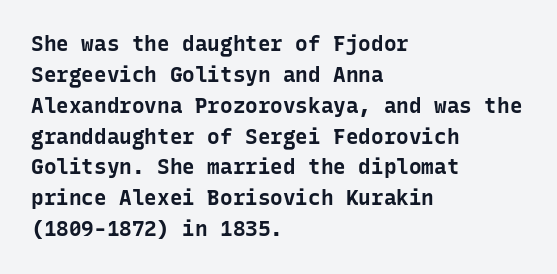
Q: Is the text bold? A: Yes.
Q: Is the text italic (slanted)? A: No, it is upright.
Q: Is the text underlined? A: No.
Q: How is the paragraph aligned? A: Left-aligned.
Q: Is the spacing between letters normal or unusually wide? A: Normal.
Q: Is the spacing between lines tight, normal or loose? A: Normal.
